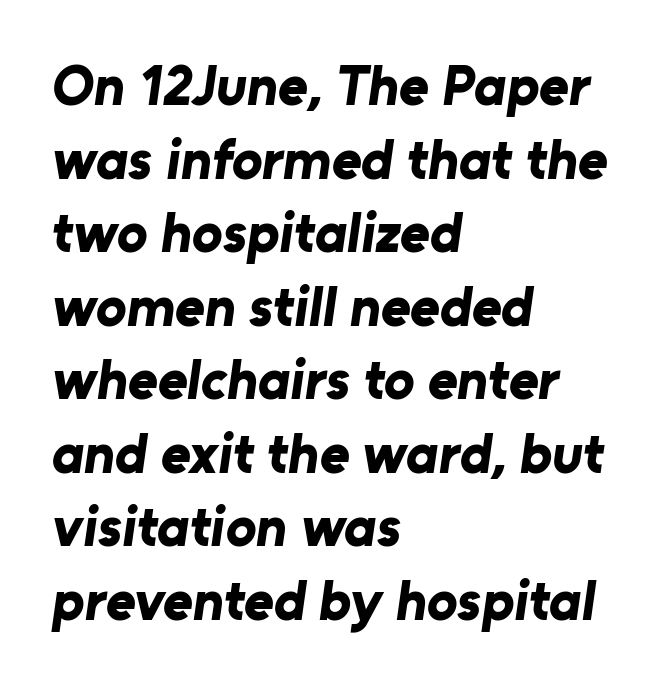
Looks like regular typesetting: each glyph gets only the width it needs. Examine the stroke ends and you'll find no serifs. These lines carry a lot of weight — the face is fully bold. Does extra space separate the letters? No, they use regular spacing. The setting favours the left margin, as ordinary paragraphs usually do. Descender tails drop into unmarked territory.
